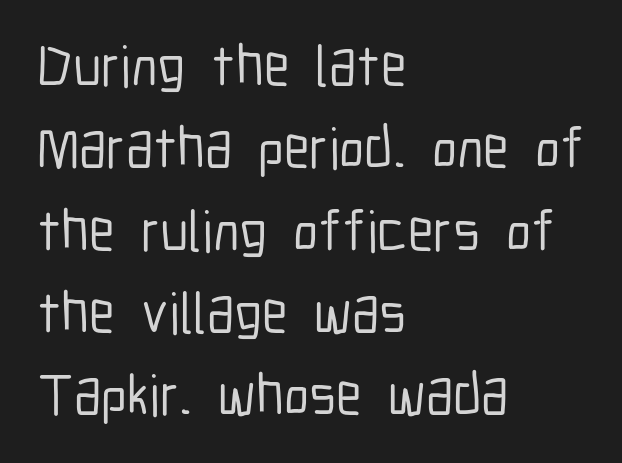
{"serif": "no", "italic": "no", "width": "condensed", "stroke_contrast": "low", "x_height": "medium", "monospaced": "no", "underline": "no", "align": "left", "line_spacing": "normal", "line_spacing_ratio": 1.42, "letter_spacing": "normal", "letter_spacing_em": 0.0, "glyph_px": 58}
